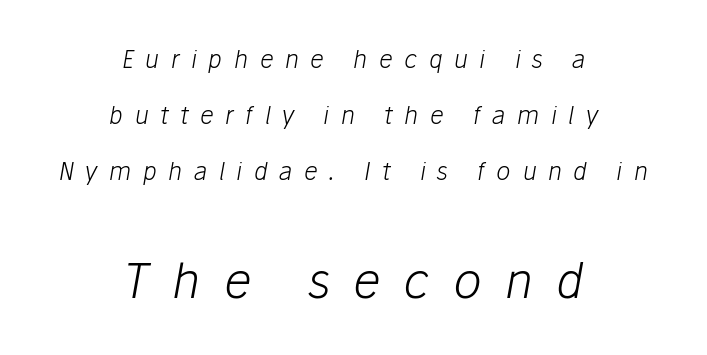
The image shows 48 px light type, italic (leaning right); set centered, loose line spacing (2.33x), unusually wide letter spacing (+0.48 em), not underlined; the second (bottom) block is 2.0x larger; low stroke contrast and a medium x-height.
